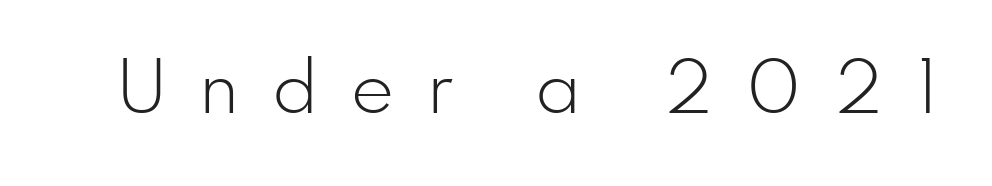
{"serif": "no", "italic": "no", "bold": "no", "weight": "light", "width": "normal", "stroke_contrast": "low", "x_height": "small", "monospaced": "no", "underline": "no", "letter_spacing": "wide", "letter_spacing_em": 0.45, "glyph_px": 73}
